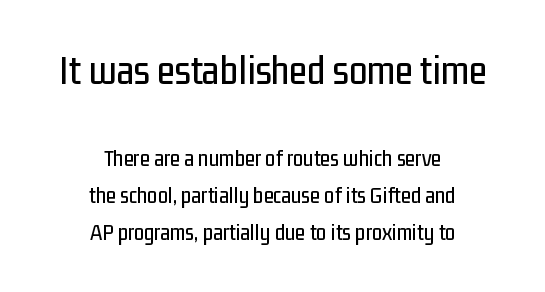
The image shows 41 px condensed sans-serif type, upright; set centered, normal line spacing (1.6x), normal letter spacing, not underlined; the first (top) block is 1.78x larger; low stroke contrast and a medium x-height.
